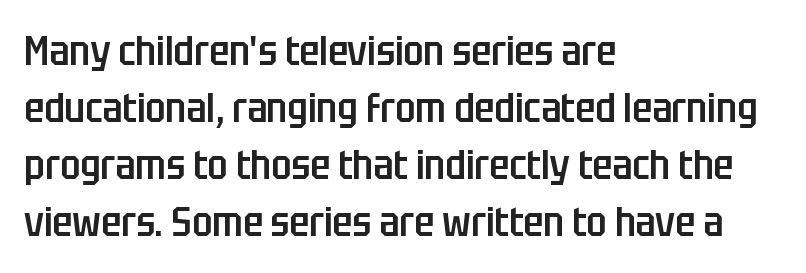
The image shows 41 px semibold, condensed sans-serif type, upright; set left-aligned, normal line spacing (1.39x), normal letter spacing, not underlined; low stroke contrast and a large x-height.
